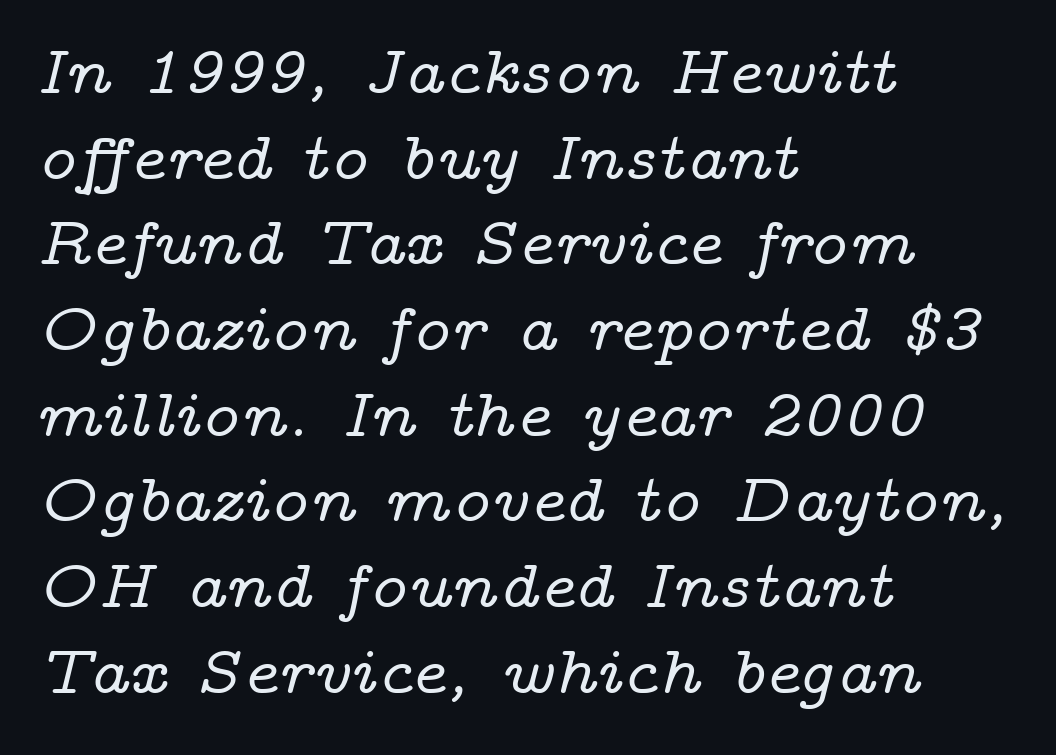
The horizontal fit of the characters is conventional and even. The gap between lines stays unmarked. These lines sit exactly where default settings would place them. The lines are quadded left.
